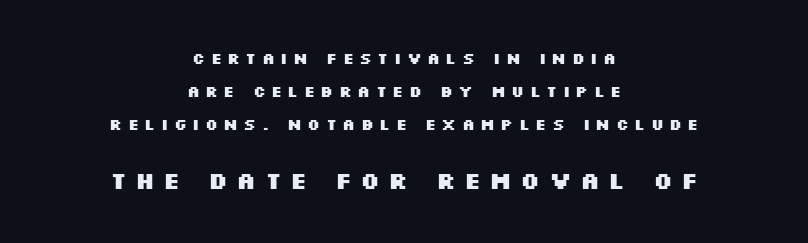
Q: Is the text bold? A: Yes.
Q: Is the text italic (slanted)? A: No, it is upright.
Q: Is the text underlined? A: No.
Q: How is the paragraph aligned? A: Centered.
Q: Is the spacing between letters normal or unusually wide? A: Unusually wide.
Q: Is the spacing between lines tight, normal or loose? A: Loose.
Q: Which block of text is set in a larger size, the first (top) or the second (bottom)? A: The second (bottom) one.
